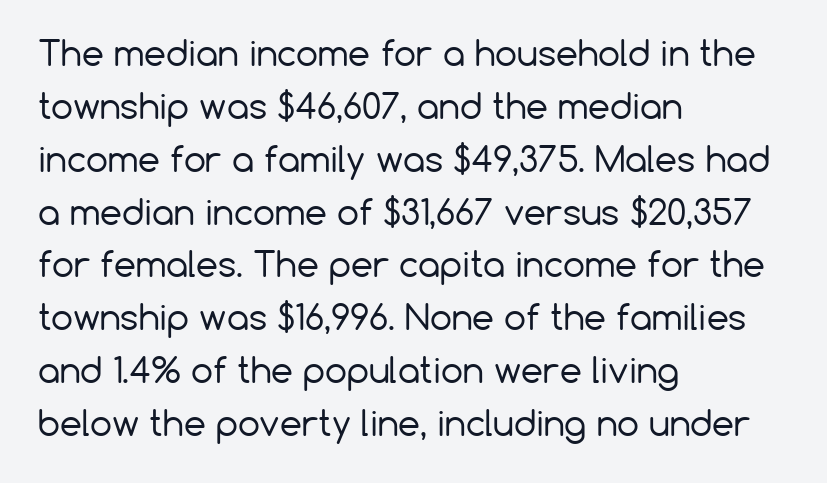
The image shows 35 px regular-weight sans-serif type, upright; set left-aligned, normal line spacing (1.51x), normal letter spacing, not underlined; low stroke contrast and a medium x-height.
